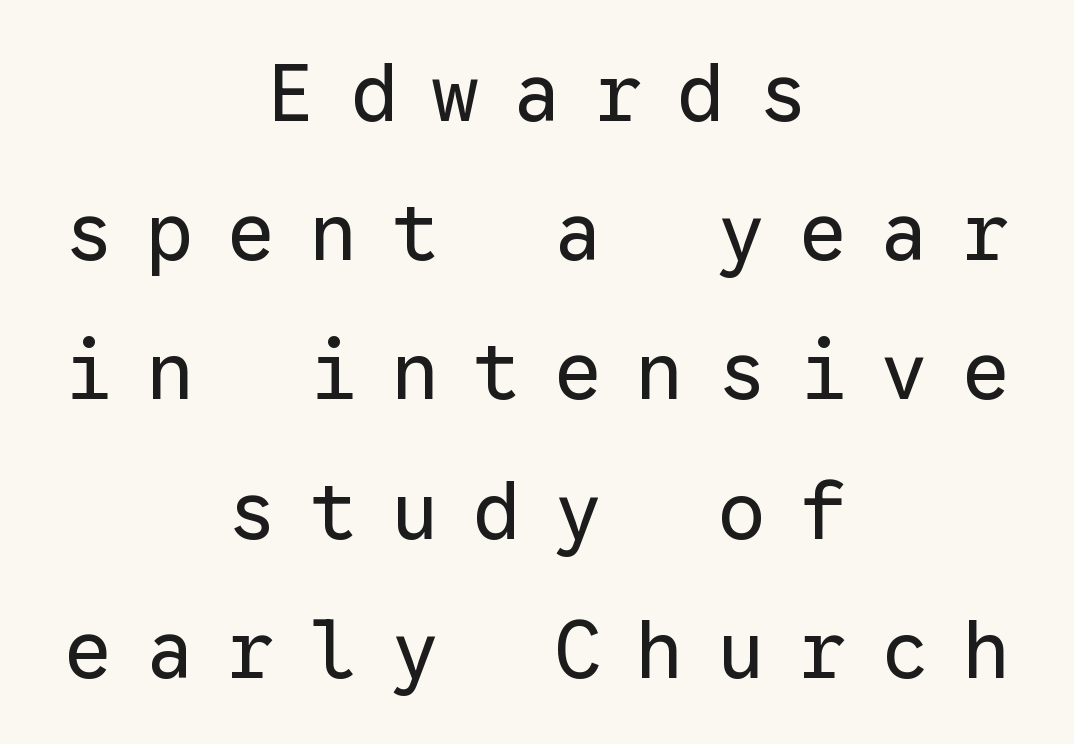
Q: Is the text bold? A: No.
Q: Is the text italic (slanted)? A: No, it is upright.
Q: Is the typeface a serif or a sans-serif typeface? A: Sans-serif.
Q: Is the text underlined? A: No.
Q: How is the paragraph aligned? A: Centered.
Q: Is the spacing between letters normal or unusually wide? A: Unusually wide.
Q: Width (condensed, normal, or wide)? A: Normal.
Q: Stroke contrast? A: Low.
Q: x-height? A: Medium.
Q: Monospaced? A: Yes.
